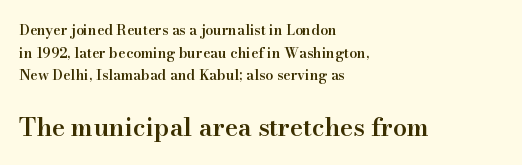
Does the lettering tilt? It doesn't — this is upright. Clear beneath every line of the passage. The letters are semibold — heavier than regular but short of a full bold. Line spacing here is normal. The type is set solid horizontally, with unmodified tracking.
